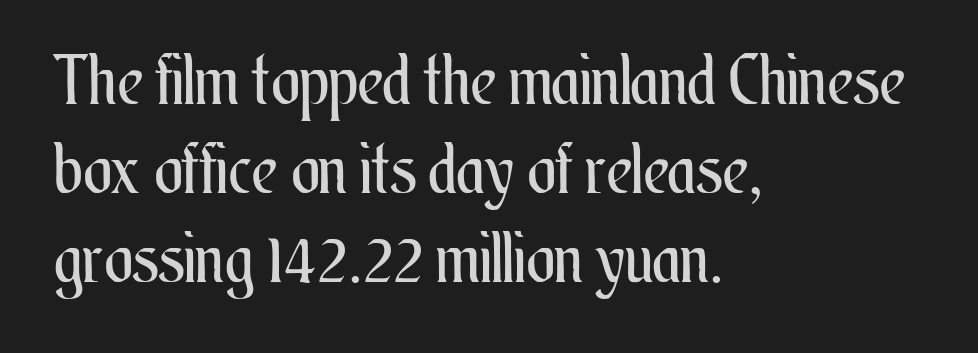
Character widths vary here, with narrow letters taking less room than wide ones. The axis of the letterforms is exactly vertical. The font sits on the lighter half of the weight spectrum, regular included. Evenly set lines give the paragraph a standard silhouette.
